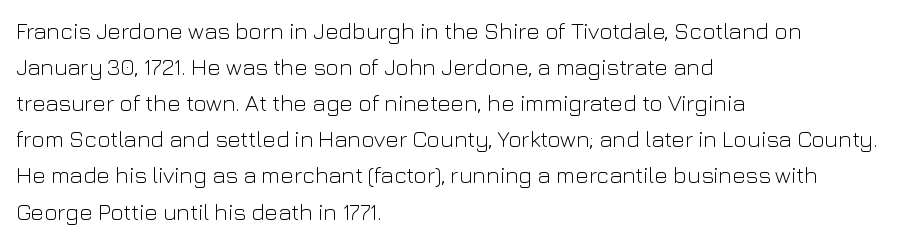
{"italic": "no", "bold": "no", "underline": "no", "align": "left", "line_spacing": "normal", "line_spacing_ratio": 1.57, "letter_spacing": "normal", "letter_spacing_em": 0.0, "glyph_px": 23}
